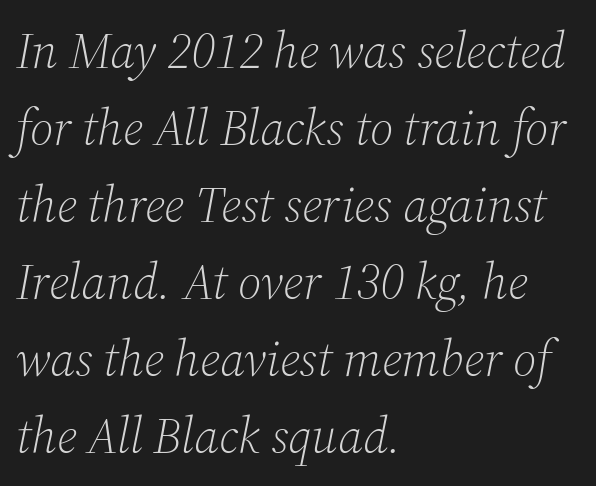
{"serif": "yes", "italic": "yes", "lean": "right", "slant_degrees": 12, "bold": "no", "weight": "light", "width": "normal", "stroke_contrast": "medium", "x_height": "medium", "monospaced": "no", "underline": "no", "align": "left", "line_spacing": "normal", "line_spacing_ratio": 1.54, "letter_spacing": "normal", "letter_spacing_em": 0.0, "glyph_px": 50}
